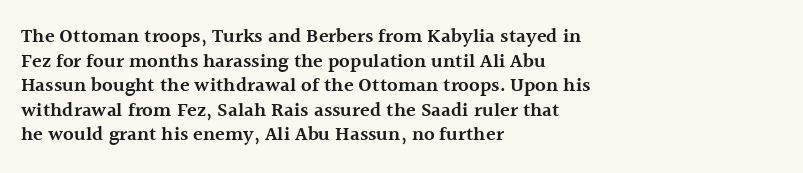
Characters follow at the spacing the type designer built in. The specimen reads as upright at a glance. The specimen omits any rule beneath the text block's lines. Short and long lines alike share a common starting point at left. Notice the strokes are somewhat thickened but not fully heavy: this is a semibold.
